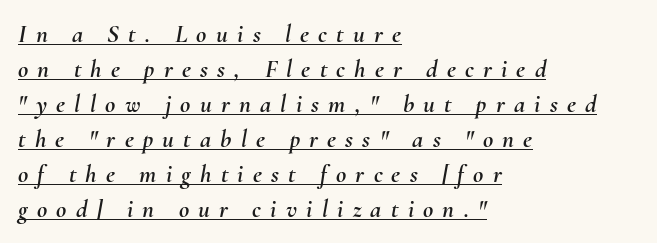
Q: Is the text italic (slanted)? A: Yes, it leans right by about 10 degrees.
Q: Is the text underlined? A: Yes.
Q: How is the paragraph aligned? A: Left-aligned.
Q: Is the spacing between letters normal or unusually wide? A: Unusually wide.
Q: Is the spacing between lines tight, normal or loose? A: Normal.
